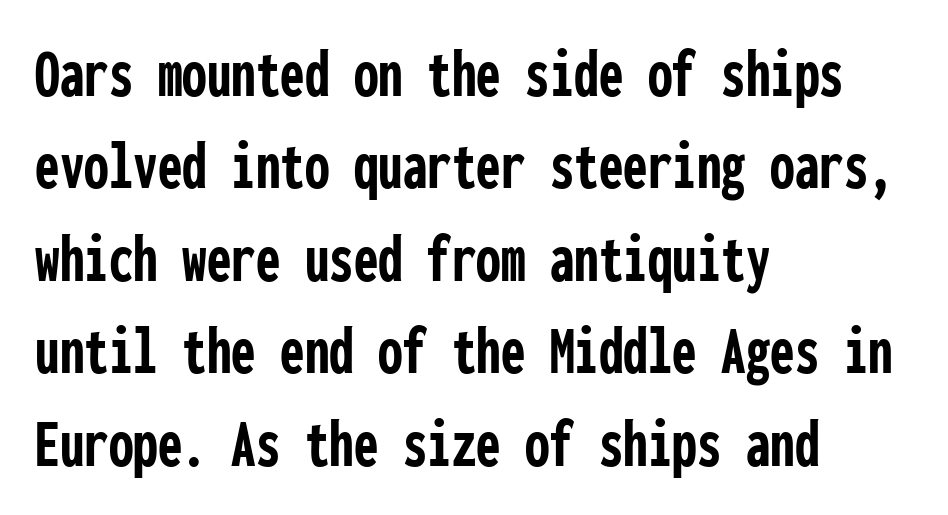
{"serif": "no", "italic": "no", "bold": "yes", "weight": "semibold", "width": "condensed", "stroke_contrast": "low", "x_height": "medium", "monospaced": "yes", "underline": "no", "align": "left", "line_spacing": "normal", "line_spacing_ratio": 1.32, "letter_spacing": "normal", "letter_spacing_em": 0.0, "glyph_px": 70}
